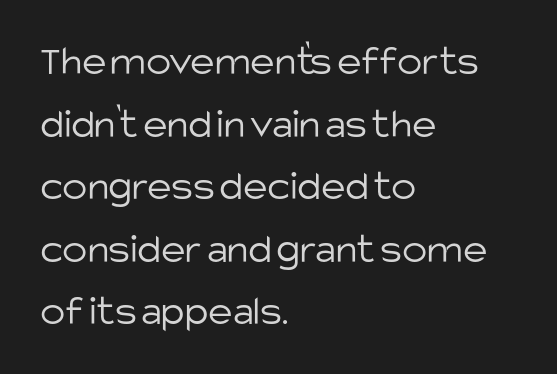
{"serif": "no", "italic": "no", "bold": "no", "weight": "light", "width": "normal", "stroke_contrast": "low", "x_height": "large", "monospaced": "no", "underline": "no", "align": "left", "line_spacing": "normal", "line_spacing_ratio": 1.49, "letter_spacing": "normal", "letter_spacing_em": 0.0, "glyph_px": 42}
